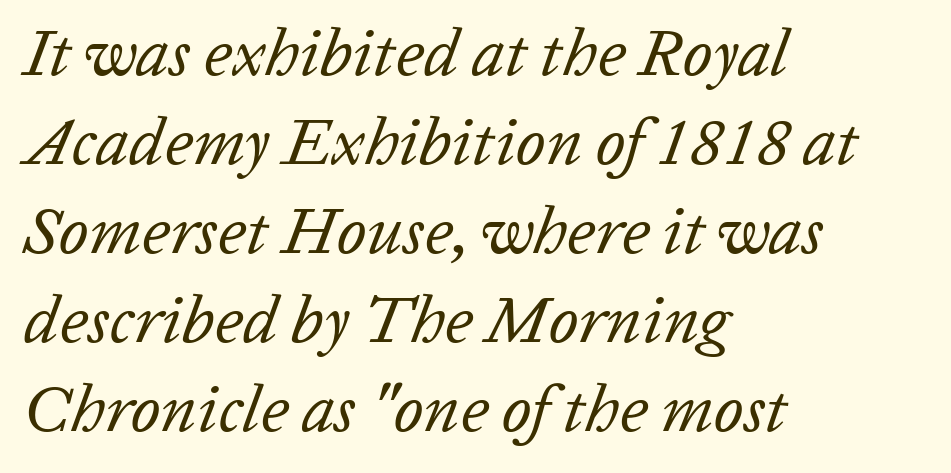
Left-aligned paragraph, ragged on the right. Here the designer chose a conventional face with non-uniform glyph widths. Every character sits at an angle, as italics do. Honestly, there is no underline to notice here at all.
